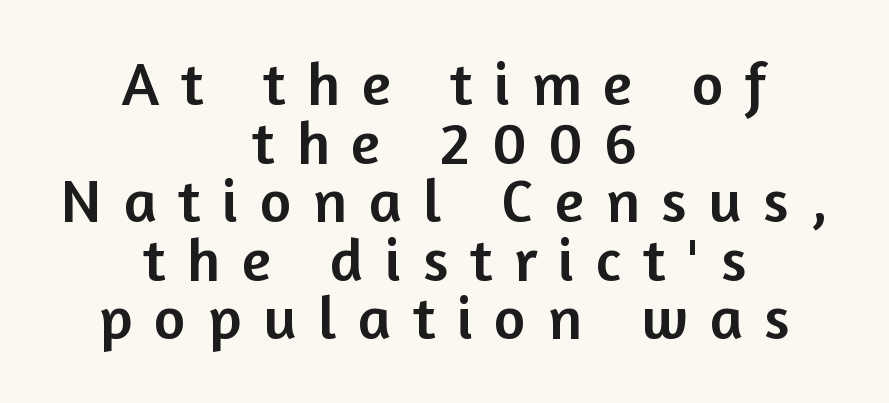
{"serif": "no", "italic": "no", "width": "normal", "stroke_contrast": "low", "x_height": "medium", "monospaced": "no", "underline": "no", "align": "center", "line_spacing": "tight", "line_spacing_ratio": 0.96, "letter_spacing": "wide", "letter_spacing_em": 0.36, "glyph_px": 61}
